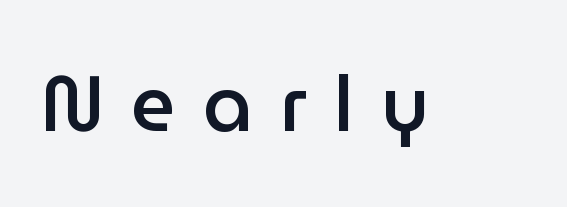
{"serif": "no", "italic": "no", "bold": "semi", "weight": "semibold", "width": "normal", "stroke_contrast": "low", "x_height": "medium", "monospaced": "no", "underline": "no", "letter_spacing": "wide", "letter_spacing_em": 0.35, "glyph_px": 78}
